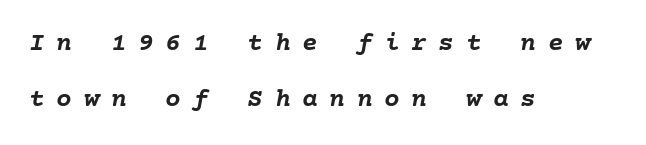
The image shows 26 px bold type, italic (leaning right); set left-aligned, loose line spacing (2.17x), unusually wide letter spacing (+0.45 em), not underlined.
